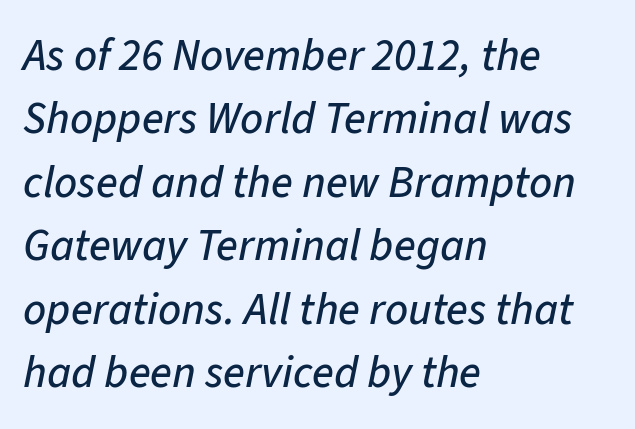
The image shows 45 px text type, italic (leaning right); set left-aligned, normal line spacing (1.41x), normal letter spacing, not underlined; low stroke contrast and a medium x-height.
